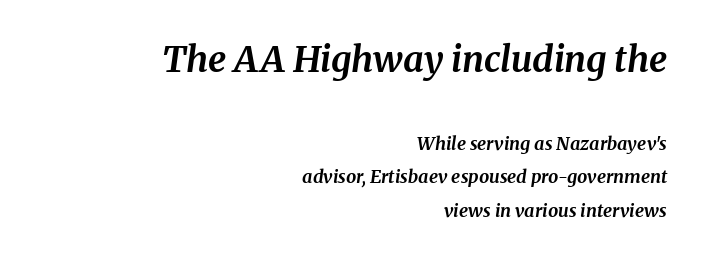
Q: Is the text bold? A: Yes.
Q: Is the text italic (slanted)? A: Yes, it leans right by about 8 degrees.
Q: Is the typeface a serif or a sans-serif typeface? A: Serif.
Q: Is the text underlined? A: No.
Q: How is the paragraph aligned? A: Right-aligned.
Q: Is the spacing between letters normal or unusually wide? A: Normal.
Q: Which block of text is set in a larger size, the first (top) or the second (bottom)? A: The first (top) one.
Q: Width (condensed, normal, or wide)? A: Normal.
Q: Stroke contrast? A: Medium.
Q: x-height? A: Medium.
Q: Monospaced? A: No.
